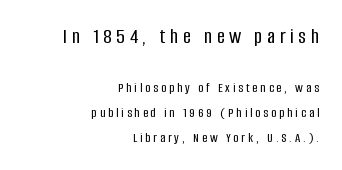
The image shows 22 px text type, upright; set right-aligned, line spacing 1.76x, unusually wide letter spacing (+0.21 em), not underlined; the first (top) block is 1.57x larger.
